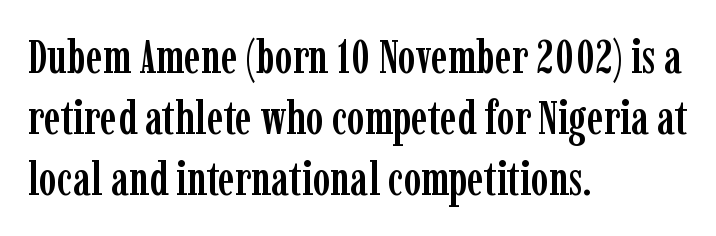
Q: Is the text italic (slanted)? A: No, it is upright.
Q: Is the typeface a serif or a sans-serif typeface? A: Serif.
Q: Is the text underlined? A: No.
Q: How is the paragraph aligned? A: Left-aligned.
Q: Is the spacing between letters normal or unusually wide? A: Normal.
Q: Is the spacing between lines tight, normal or loose? A: Normal.
Q: Width (condensed, normal, or wide)? A: Condensed.
Q: Stroke contrast? A: Low.
Q: x-height? A: Medium.
Q: Monospaced? A: No.
